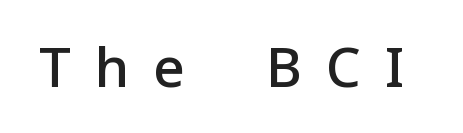
{"serif": "no", "italic": "no", "bold": "semi", "weight": "semibold", "width": "normal", "stroke_contrast": "low", "x_height": "medium", "monospaced": "no", "underline": "no", "letter_spacing": "wide", "letter_spacing_em": 0.44, "glyph_px": 55}
